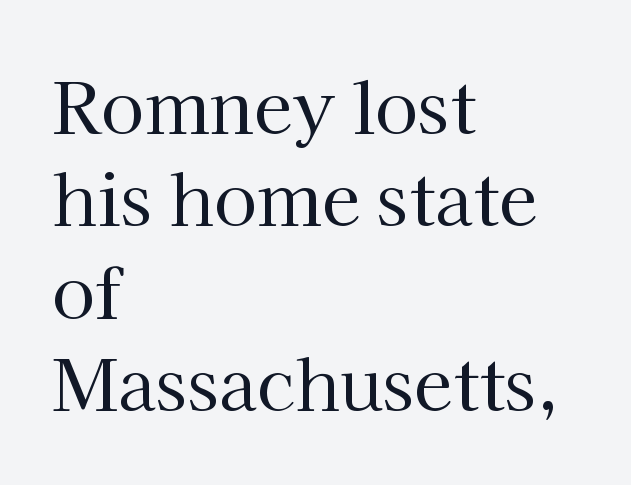
These lines keep a tight, regular rhythm from letter to letter. Successive baselines arrive at the customary interval. The zone under the glyphs is completely vacant. Each stroke keeps to a modest, everyday thickness or less. Ascenders rise straight up at ninety degrees. Casual observation: everything's shoved over to the left.
